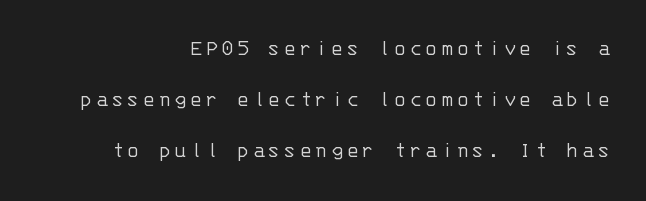
Q: Is the text bold? A: No.
Q: Is the text italic (slanted)? A: No, it is upright.
Q: Is the text underlined? A: No.
Q: How is the paragraph aligned? A: Right-aligned.
Q: Is the spacing between lines tight, normal or loose? A: Loose.
